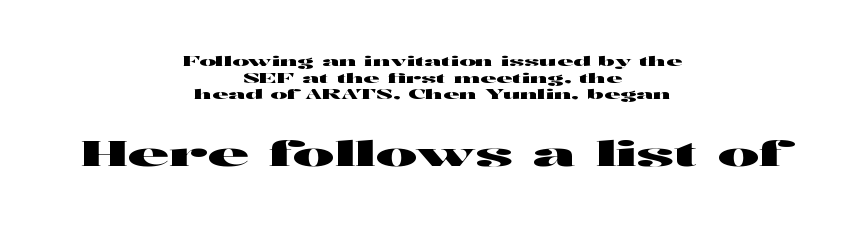
Q: Is the text italic (slanted)? A: No, it is upright.
Q: Is the typeface a serif or a sans-serif typeface? A: Sans-serif.
Q: Is the text underlined? A: No.
Q: How is the paragraph aligned? A: Centered.
Q: Is the spacing between letters normal or unusually wide? A: Normal.
Q: Which block of text is set in a larger size, the first (top) or the second (bottom)? A: The second (bottom) one.
Q: Width (condensed, normal, or wide)? A: Wide.
Q: Stroke contrast? A: High.
Q: x-height? A: Medium.
Q: Monospaced? A: No.
